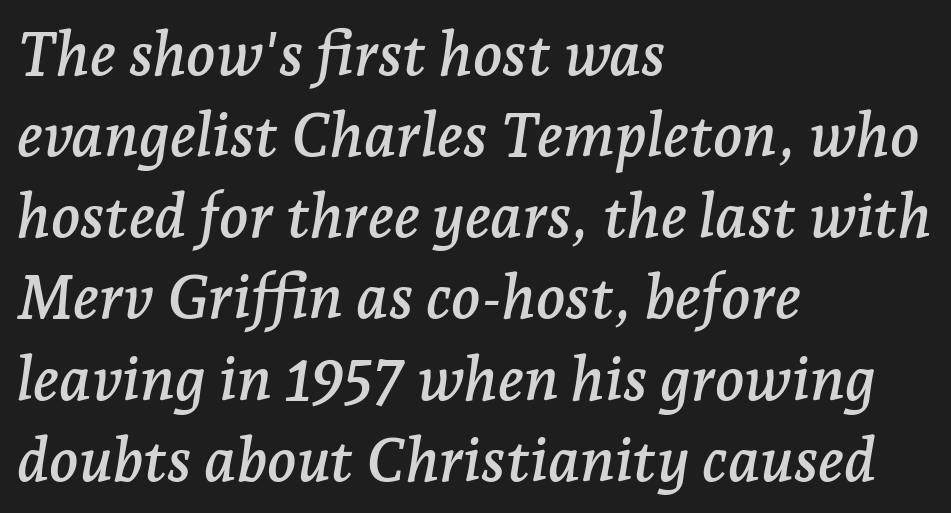
The image shows 61 px serif type, italic (leaning right); set left-aligned, normal line spacing (1.33x), normal letter spacing, not underlined; low stroke contrast and a medium x-height.
